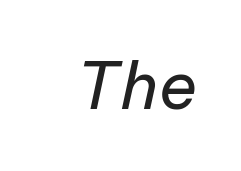
{"italic": "yes", "lean": "right", "slant_degrees": 12, "bold": "no", "weight": "regular", "width": "normal", "stroke_contrast": "low", "x_height": "medium", "monospaced": "no", "underline": "no", "letter_spacing": "normal", "letter_spacing_em": 0.0, "glyph_px": 65}
